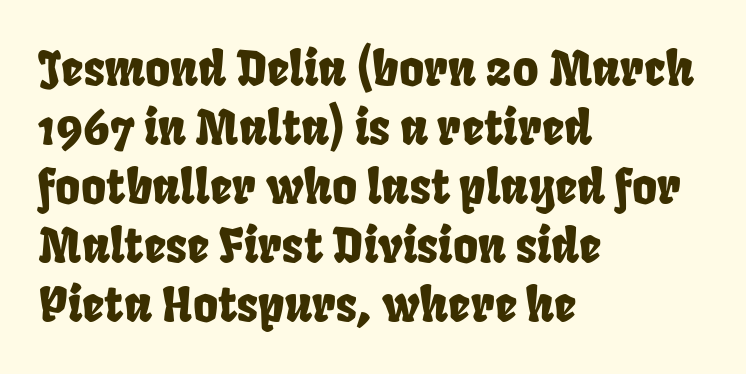
The image shows 48 px condensed sans-serif type; set left-aligned, line spacing 1.23x, normal letter spacing, not underlined; low stroke contrast and a large x-height.
